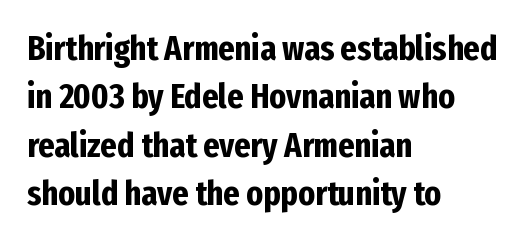
Emphasis by weight is at full strength: bold. The horizontal fit of the characters is conventional and even. You could not count columns in this text — the font is proportionally spaced. The letters stand straight up with perfectly vertical stems. The string is rendered with underlining switched off.
